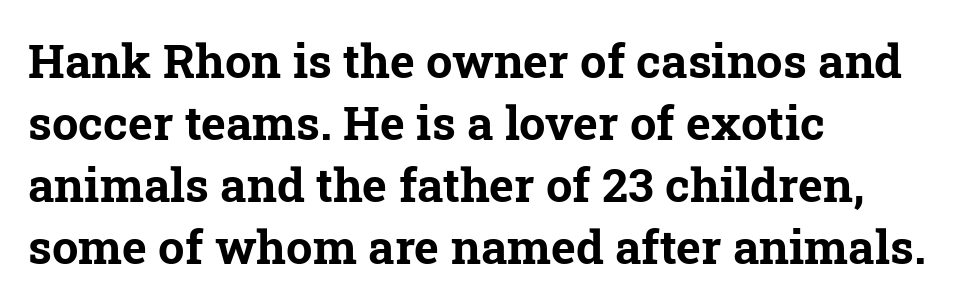
{"serif": "yes", "bold": "yes", "weight": "bold", "width": "normal", "stroke_contrast": "low", "x_height": "medium", "monospaced": "no", "underline": "no", "align": "left", "line_spacing": "normal", "line_spacing_ratio": 1.32, "letter_spacing": "normal", "letter_spacing_em": 0.0, "glyph_px": 47}
